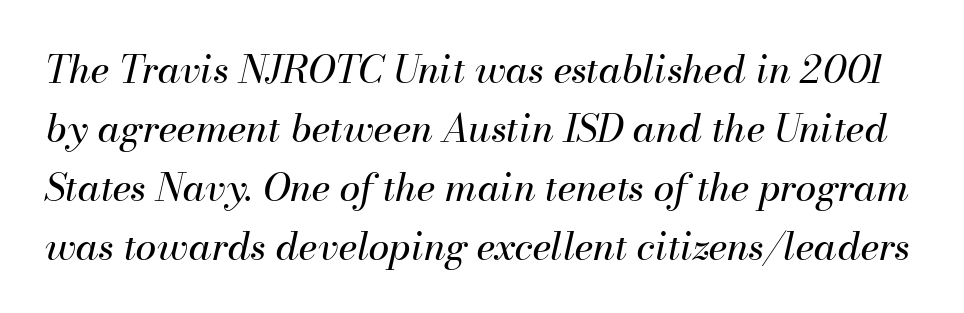
The image shows 38 px regular-weight type, italic (leaning right); set normal line spacing (1.55x), normal letter spacing, not underlined; medium stroke contrast and a small x-height.
